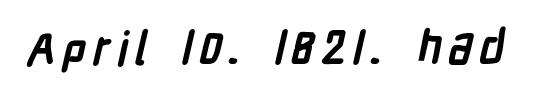
Each letter keeps its own natural width here, so spacing adapts to shape. A bare baseline throughout the passage. A dark, heavy texture on the line: the type is bold. You can tell from the bare stems that sans-serif type was used.
